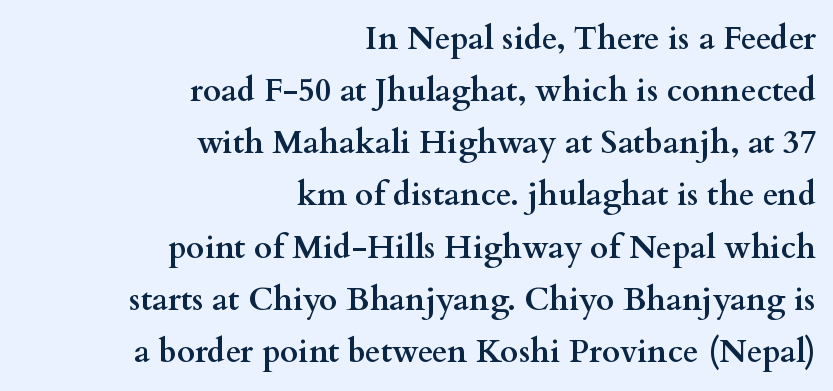
Q: Is the text bold? A: Yes.
Q: Is the text italic (slanted)? A: No, it is upright.
Q: Is the typeface a serif or a sans-serif typeface? A: Serif.
Q: Is the text underlined? A: No.
Q: How is the paragraph aligned? A: Right-aligned.
Q: Is the spacing between letters normal or unusually wide? A: Normal.
Q: Is the spacing between lines tight, normal or loose? A: Normal.
Q: Width (condensed, normal, or wide)? A: Wide.
Q: Stroke contrast? A: Medium.
Q: x-height? A: Small.
Q: Monospaced? A: No.
